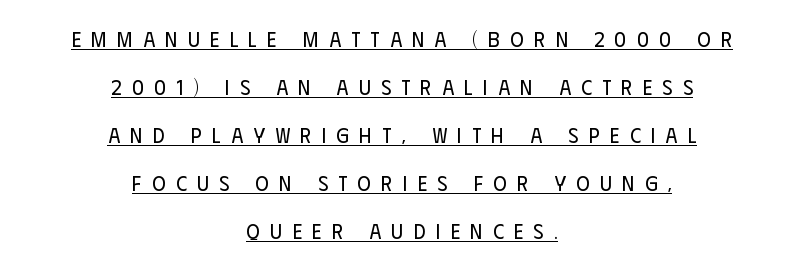
Leading is clearly above the norm, producing a sparse column. This is underlined copy, the kind a proofreader might mark for attention. Observe the wide spacing: letters keep a clear distance from each other. The lines are quadded center. Ascenders rise straight up at ninety degrees. Nothing heavy about these letters — not bold at all.
